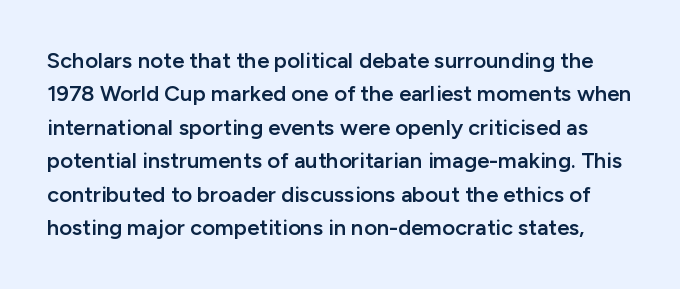
The image shows 22 px text type, upright; set normal line spacing (1.52x), normal letter spacing, not underlined.
